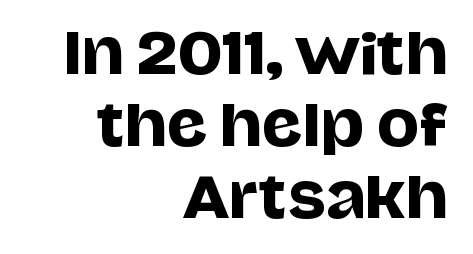
{"serif": "no", "italic": "no", "width": "normal", "stroke_contrast": "low", "x_height": "large", "monospaced": "no", "underline": "no", "align": "right", "line_spacing": "normal", "line_spacing_ratio": 1.29, "letter_spacing": "normal", "letter_spacing_em": 0.0, "glyph_px": 56}
